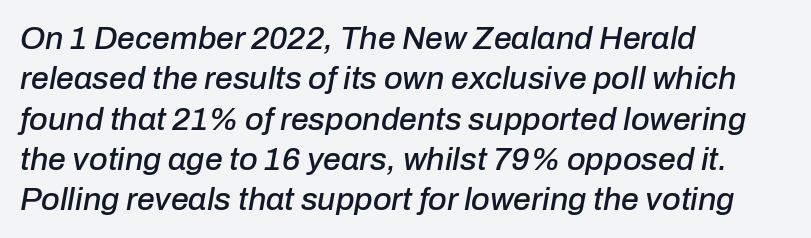
Notice how the passage keeps a crisp vertical edge on the left only. Clear beneath every line of the passage. Nobody touched the tracking dial on this one. If you measured baseline to baseline, you'd find a middling distance.
